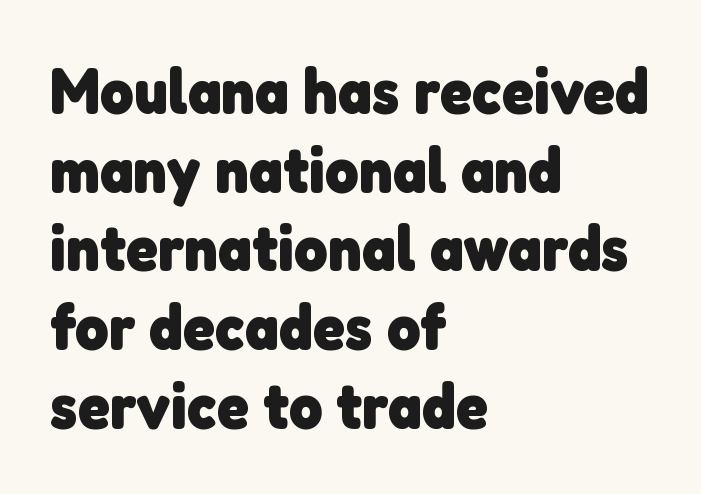
The space directly below the letters is spotless. Unlike a traditional serif, this face leaves its strokes unadorned. The face used here is proportionally spaced, like ordinary book or web type. Default kerning and tracking; the words read as compact shapes.
